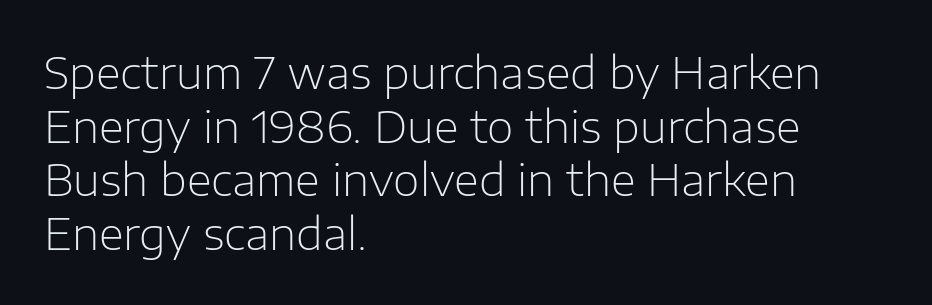
A clean baseline with only descenders dipping below it. The face looks like a standard text weight, possibly lighter. One glance says typical: line gaps are just what's usual. Note the varied advance widths — an 'i' is clearly narrower than an 'm'.
